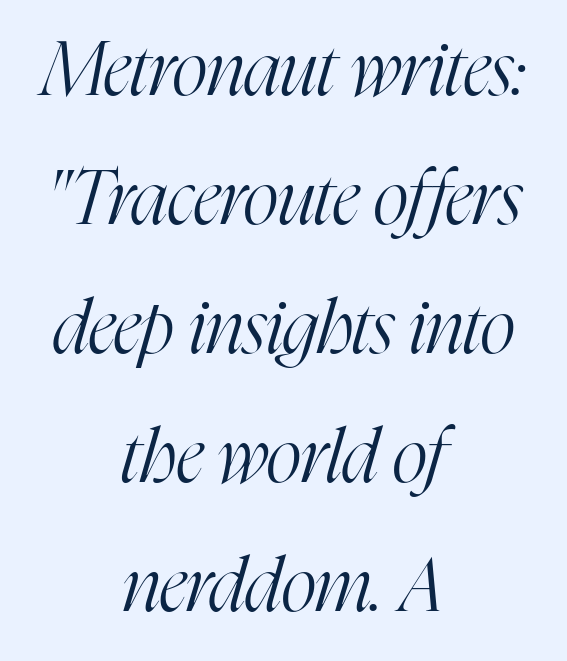
Q: Is the text bold? A: No.
Q: Is the text italic (slanted)? A: Yes, it leans right by about 16 degrees.
Q: Is the typeface a serif or a sans-serif typeface? A: Serif.
Q: Is the text underlined? A: No.
Q: How is the paragraph aligned? A: Centered.
Q: Is the spacing between letters normal or unusually wide? A: Normal.
Q: Width (condensed, normal, or wide)? A: Condensed.
Q: Stroke contrast? A: High.
Q: x-height? A: Medium.
Q: Monospaced? A: No.
